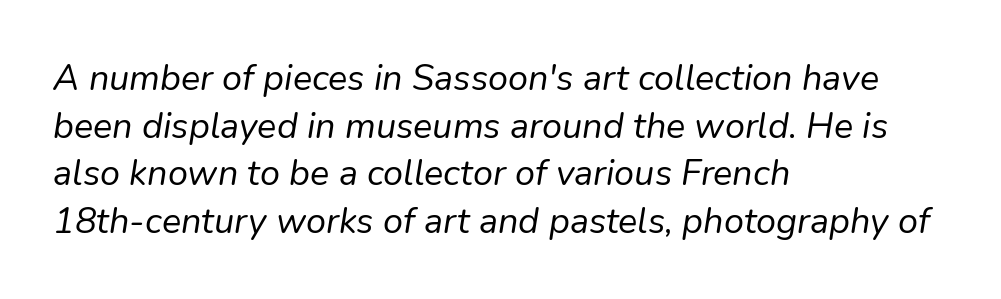
The image shows 36 px regular-weight type, italic (leaning right); set left-aligned, normal line spacing (1.32x), normal letter spacing, not underlined; low stroke contrast and a medium x-height.
